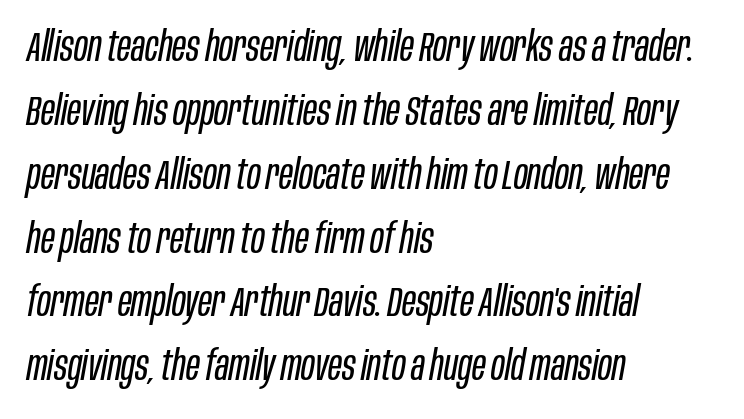
{"italic": "yes", "lean": "right", "slant_degrees": 10, "bold": "no", "weight": "regular", "width": "condensed", "stroke_contrast": "low", "x_height": "large", "monospaced": "no", "underline": "no", "align": "left", "line_spacing": "normal", "line_spacing_ratio": 1.52, "letter_spacing": "normal", "letter_spacing_em": 0.0, "glyph_px": 42}
